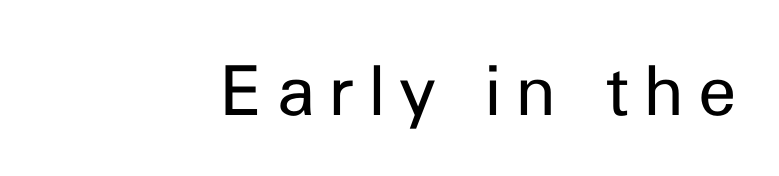
Q: Is the text bold? A: No.
Q: Is the text italic (slanted)? A: No, it is upright.
Q: Is the typeface a serif or a sans-serif typeface? A: Sans-serif.
Q: Is the text underlined? A: No.
Q: How is the paragraph aligned? A: Right-aligned.
Q: Is the spacing between letters normal or unusually wide? A: Unusually wide.
Q: Width (condensed, normal, or wide)? A: Normal.
Q: Stroke contrast? A: Low.
Q: x-height? A: Medium.
Q: Monospaced? A: No.
